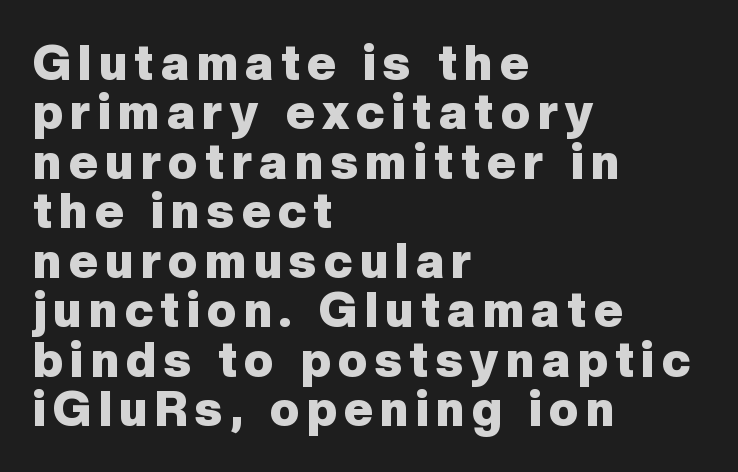
Looks like regular typesetting: each glyph gets only the width it needs. What's the leading like? Squeezed, with rows nearly overlapping. Decoration check: the copy has no underline. The font is running at its bold setting. Is the block centered? No — it sits flush against the left margin. Font category for this specimen: sans-serif.
